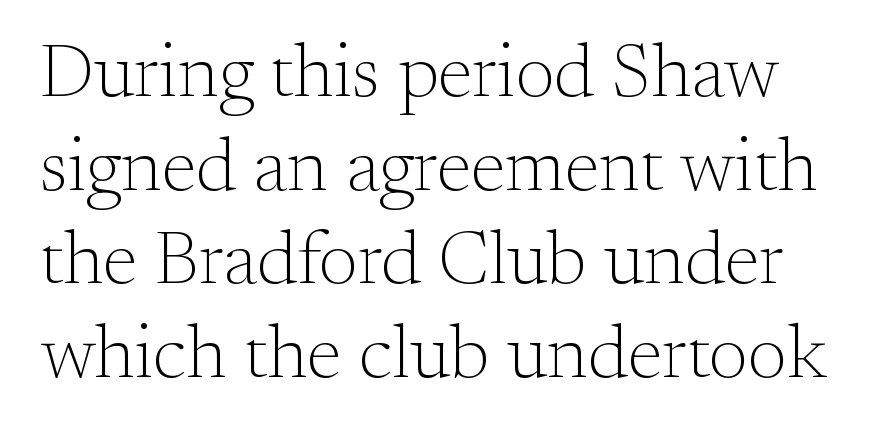
{"serif": "yes", "italic": "no", "bold": "no", "weight": "light", "width": "normal", "stroke_contrast": "medium", "x_height": "small", "monospaced": "no", "underline": "no", "line_spacing": "normal", "line_spacing_ratio": 1.25, "letter_spacing": "normal", "letter_spacing_em": 0.0, "glyph_px": 75}
